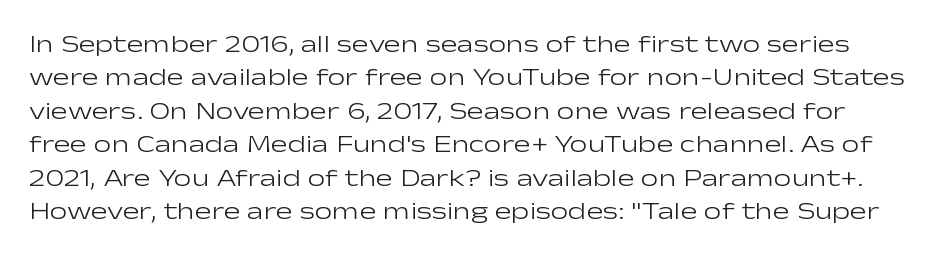
Q: Is the text bold? A: No.
Q: Is the text italic (slanted)? A: No, it is upright.
Q: Is the text underlined? A: No.
Q: Is the spacing between letters normal or unusually wide? A: Normal.
Q: Is the spacing between lines tight, normal or loose? A: Normal.
